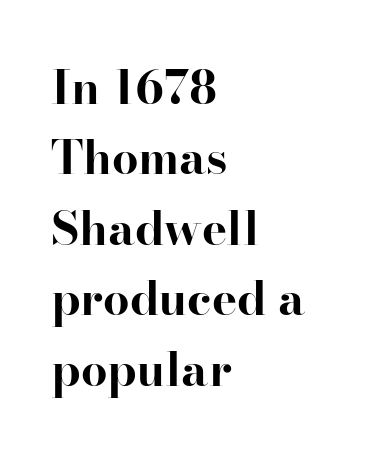
The image shows 47 px bold serif type, upright; set left-aligned, normal line spacing (1.5x), normal letter spacing, not underlined; high stroke contrast and a small x-height.
